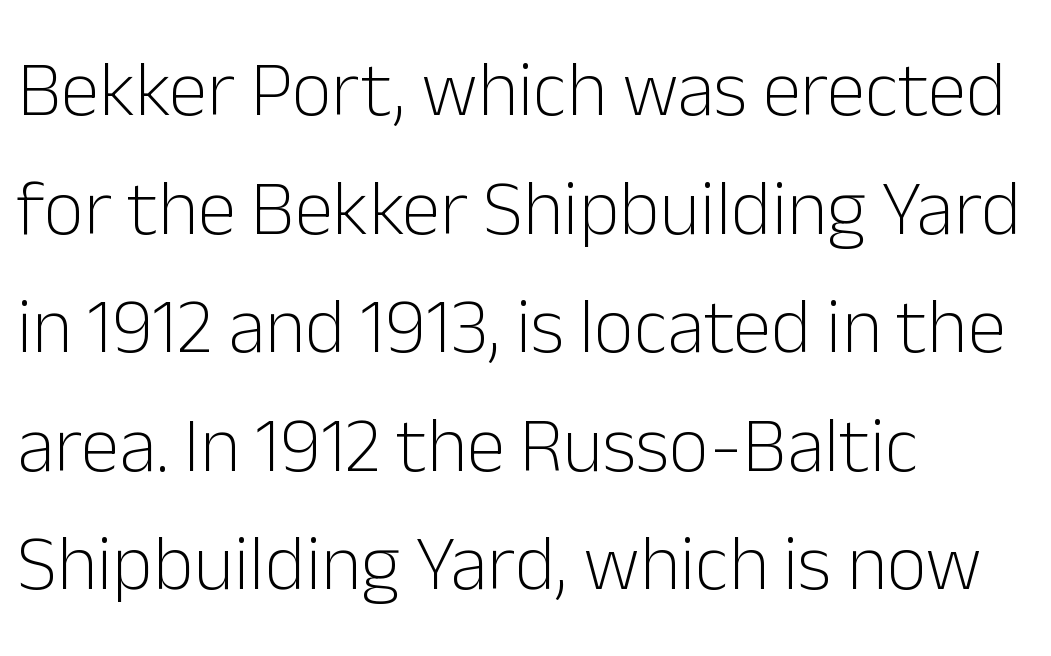
Q: Is the text bold? A: No.
Q: Is the text italic (slanted)? A: No, it is upright.
Q: Is the typeface a serif or a sans-serif typeface? A: Sans-serif.
Q: Is the text underlined? A: No.
Q: How is the paragraph aligned? A: Left-aligned.
Q: Is the spacing between letters normal or unusually wide? A: Normal.
Q: Is the spacing between lines tight, normal or loose? A: Normal.
Q: Width (condensed, normal, or wide)? A: Normal.
Q: Stroke contrast? A: Low.
Q: x-height? A: Medium.
Q: Monospaced? A: No.
